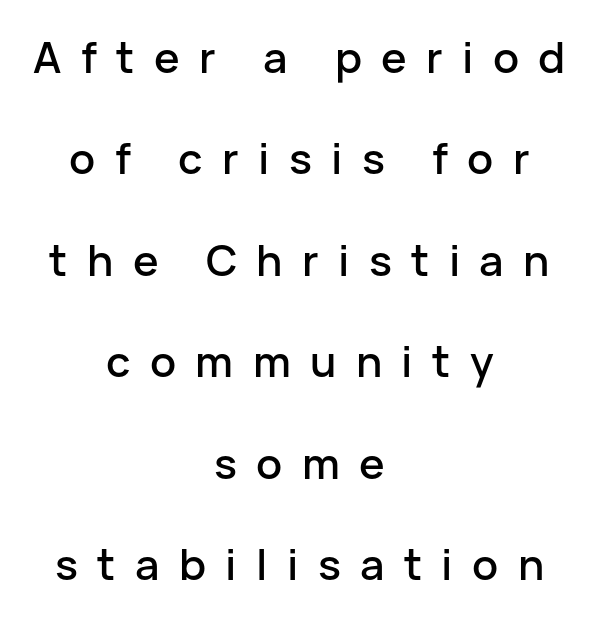
{"serif": "no", "italic": "no", "width": "normal", "stroke_contrast": "low", "x_height": "medium", "monospaced": "no", "underline": "no", "align": "center", "line_spacing": "loose", "line_spacing_ratio": 2.36, "letter_spacing": "wide", "letter_spacing_em": 0.45, "glyph_px": 43}
